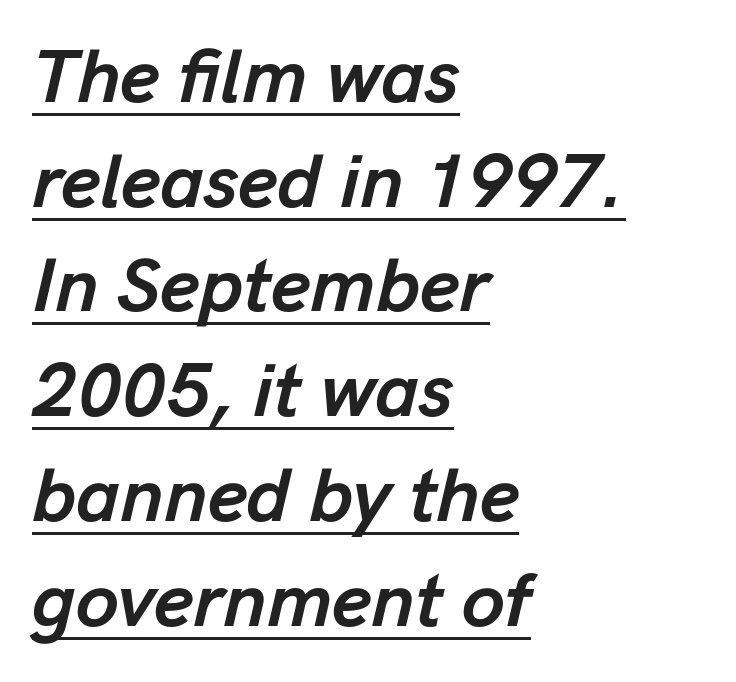
{"italic": "yes", "lean": "right", "slant_degrees": 13, "bold": "yes", "weight": "semibold", "width": "normal", "stroke_contrast": "low", "x_height": "medium", "monospaced": "no", "underline": "yes", "align": "left", "line_spacing": "normal", "line_spacing_ratio": 1.36, "letter_spacing": "normal", "letter_spacing_em": 0.0, "glyph_px": 77}
